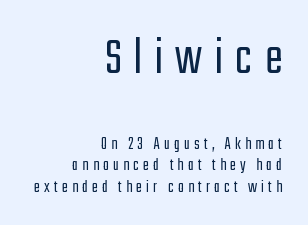
Students, note that the glyphs here are deliberately spaced far apart. The typography opts for an upright posture over an oblique one. The upper block of text is set noticeably larger than the block beneath it. The weight would be labelled regular, book, light, or lighter still.
